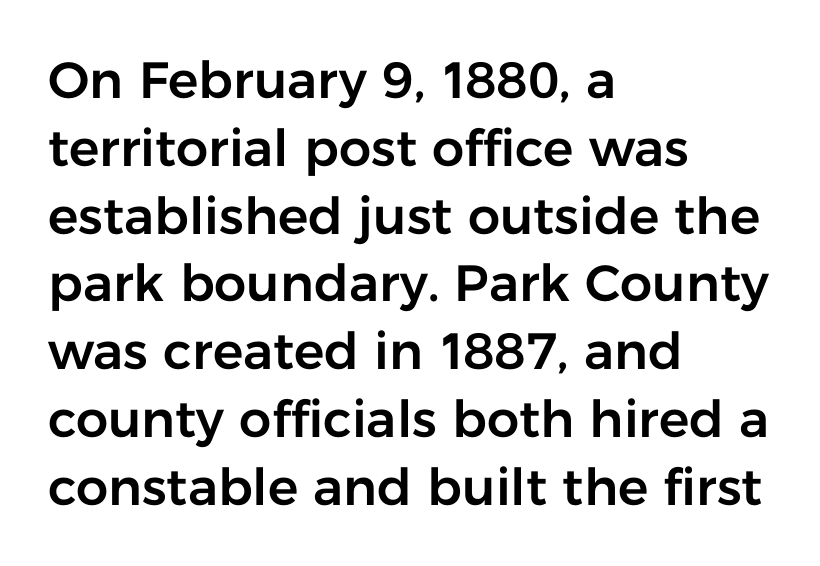
In terms of letterform style, serifs are entirely absent. Do the letters lean? They stand straight. What's the leading like? Ordinary, nothing unusual. This sample uses plain, unmodified letter spacing. Leftover space on each line is placed entirely after the last word.
